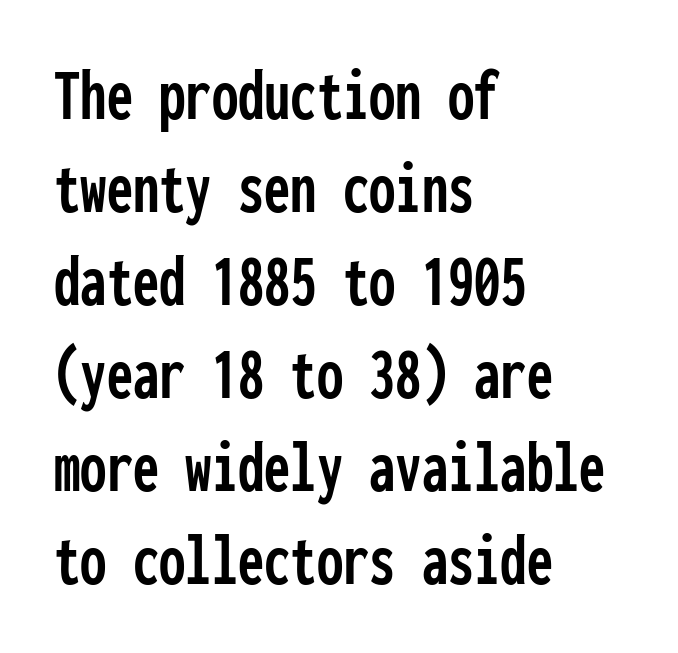
Q: Is the text italic (slanted)? A: No, it is upright.
Q: Is the typeface a serif or a sans-serif typeface? A: Sans-serif.
Q: Is the text underlined? A: No.
Q: How is the paragraph aligned? A: Left-aligned.
Q: Is the spacing between letters normal or unusually wide? A: Normal.
Q: Width (condensed, normal, or wide)? A: Condensed.
Q: Stroke contrast? A: Low.
Q: x-height? A: Medium.
Q: Monospaced? A: Yes.
